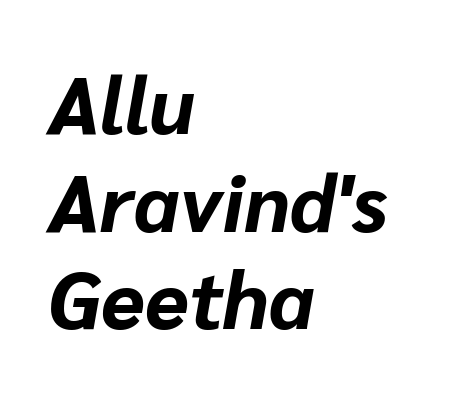
Q: Is the text bold? A: Yes.
Q: Is the text italic (slanted)? A: Yes, it leans right by about 10 degrees.
Q: Is the text underlined? A: No.
Q: How is the paragraph aligned? A: Left-aligned.
Q: Is the spacing between letters normal or unusually wide? A: Normal.
Q: Width (condensed, normal, or wide)? A: Normal.
Q: Stroke contrast? A: Low.
Q: x-height? A: Medium.
Q: Monospaced? A: No.
